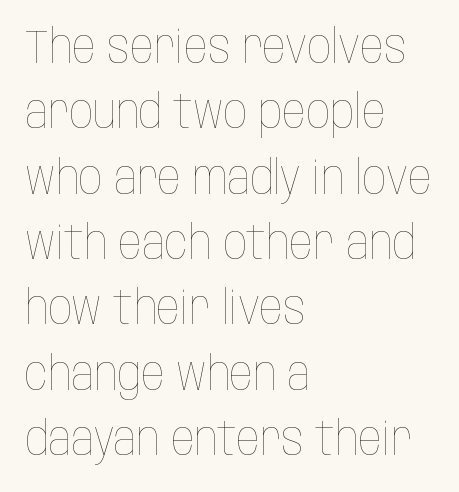
Glyph-to-glyph distance matches everyday printed text. Typeset ragged right — the left edge is the straight one. The letterforms sit at book weight or below. Each new line begins a customary step beneath the previous one. Italic? Not at all — the glyphs are vertical. Unmarked baselines from the first word to the last.
